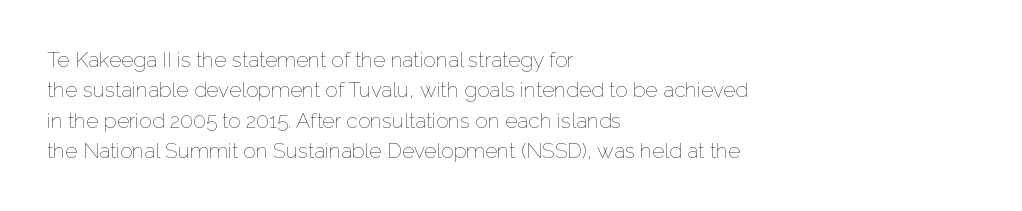
Q: Is the text bold? A: No.
Q: Is the text italic (slanted)? A: No, it is upright.
Q: Is the text underlined? A: No.
Q: How is the paragraph aligned? A: Left-aligned.
Q: Is the spacing between letters normal or unusually wide? A: Normal.
Q: Is the spacing between lines tight, normal or loose? A: Normal.
